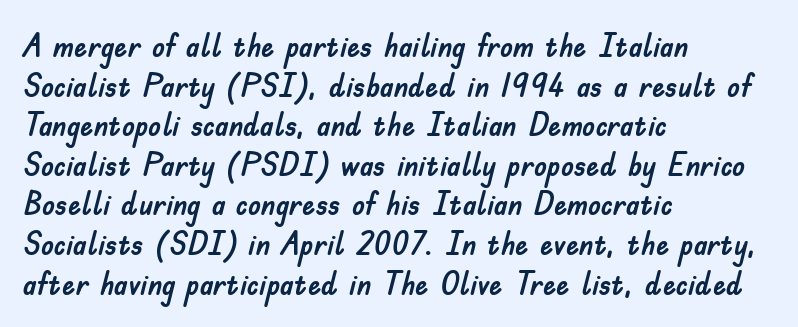
The image shows 33 px sans-serif type; set left-aligned, line spacing 1.2x, normal letter spacing, not underlined; low stroke contrast and a small x-height.
